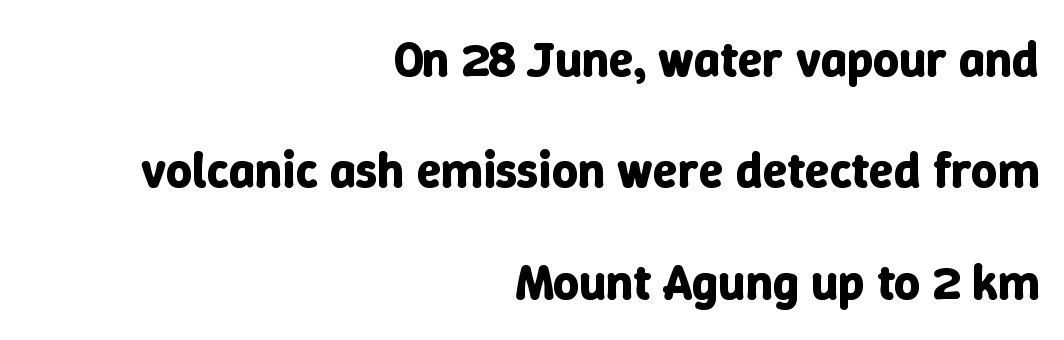
The foot of each line stays bare and open. Nothing unusual about the tracking: characters are spaced as the font intends. These lines stand farther apart than default settings would place them. The font is running at its bold setting. Line ends are locked; line starts wander. Nope, not italic — everything's standing straight.
